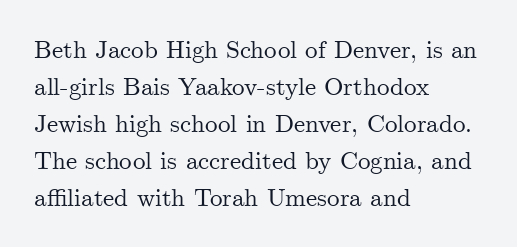
The image shows 25 px text type, upright; set left-aligned, normal line spacing (1.48x), normal letter spacing, not underlined.
